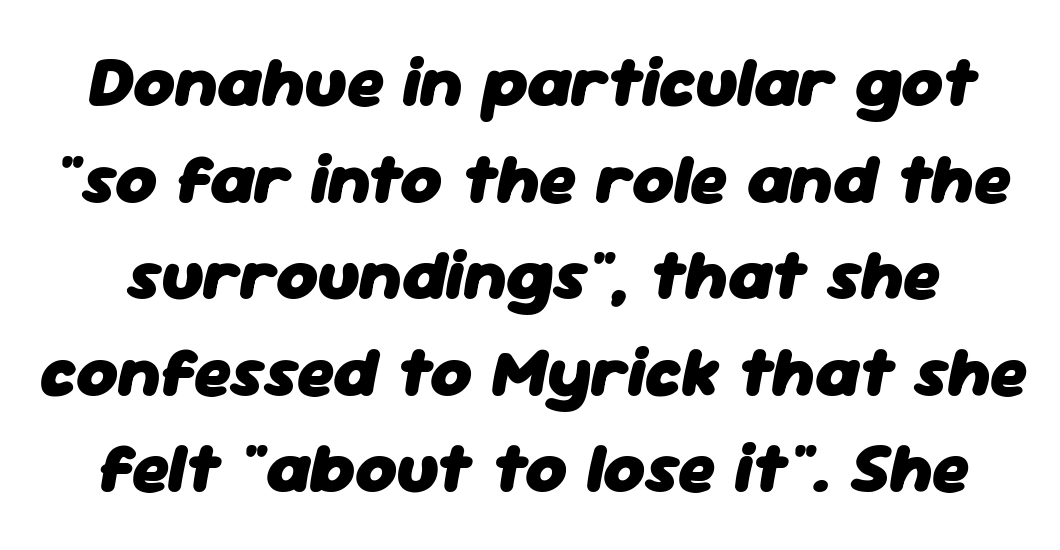
{"italic": "yes", "lean": "right", "slant_degrees": 11, "bold": "yes", "weight": "heavy", "width": "normal", "stroke_contrast": "low", "x_height": "medium", "monospaced": "no", "underline": "no", "line_spacing": "normal", "line_spacing_ratio": 1.36, "letter_spacing": "normal", "letter_spacing_em": 0.0, "glyph_px": 71}
